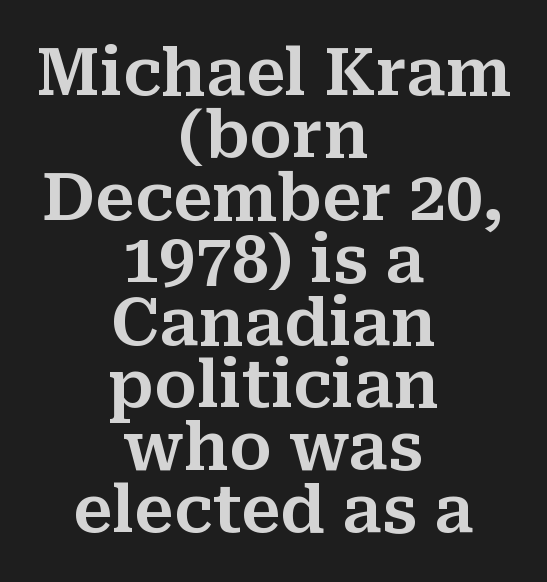
Q: Is the text italic (slanted)? A: No, it is upright.
Q: Is the typeface a serif or a sans-serif typeface? A: Serif.
Q: Is the text underlined? A: No.
Q: How is the paragraph aligned? A: Centered.
Q: Is the spacing between letters normal or unusually wide? A: Normal.
Q: Is the spacing between lines tight, normal or loose? A: Tight.
Q: Width (condensed, normal, or wide)? A: Normal.
Q: Stroke contrast? A: Medium.
Q: x-height? A: Medium.
Q: Monospaced? A: No.
